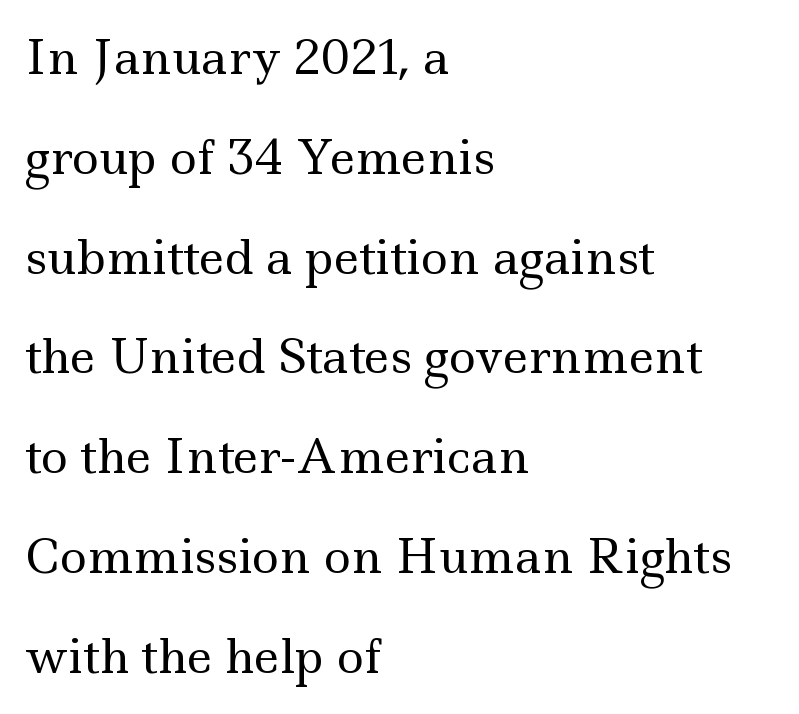
{"serif": "yes", "italic": "no", "bold": "no", "weight": "regular", "width": "wide", "x_height": "small", "monospaced": "no", "underline": "no", "align": "left", "line_spacing": "loose", "line_spacing_ratio": 2.17, "letter_spacing": "normal", "letter_spacing_em": 0.0, "glyph_px": 46}
